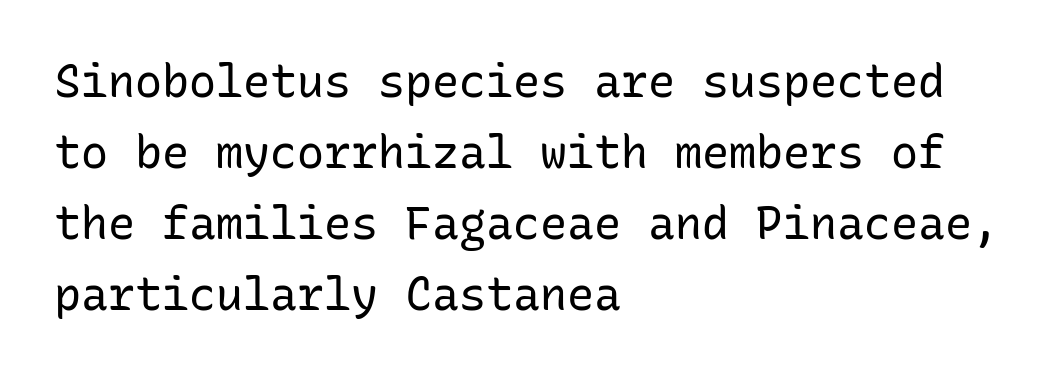
Here the glyphs are tracked normally, forming tight word shapes. Clear beneath every line of the passage. In CSS terms this would be text-align: left. You can tell it's not italic because the verticals are truly vertical.
